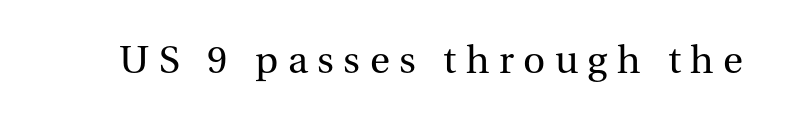
Q: Is the text bold? A: No.
Q: Is the text italic (slanted)? A: No, it is upright.
Q: Is the typeface a serif or a sans-serif typeface? A: Serif.
Q: Is the text underlined? A: No.
Q: Is the spacing between letters normal or unusually wide? A: Unusually wide.
Q: Width (condensed, normal, or wide)? A: Normal.
Q: Stroke contrast? A: Medium.
Q: x-height? A: Medium.
Q: Monospaced? A: No.
